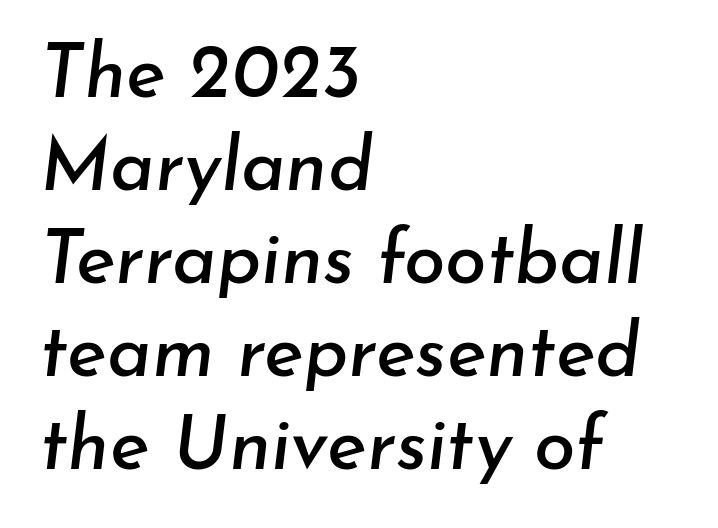
{"italic": "yes", "lean": "right", "slant_degrees": 7, "width": "normal", "stroke_contrast": "low", "x_height": "small", "monospaced": "no", "underline": "no", "align": "left", "line_spacing_ratio": 1.24, "letter_spacing": "normal", "letter_spacing_em": 0.0, "glyph_px": 75}
